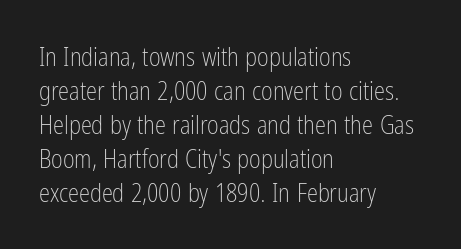
The image shows 25 px text type, upright; set left-aligned, normal line spacing (1.36x), normal letter spacing, not underlined.
